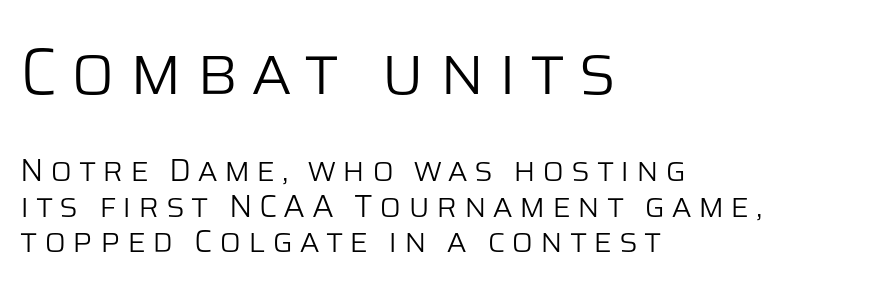
Q: Is the text bold? A: No.
Q: Is the text italic (slanted)? A: No, it is upright.
Q: Is the typeface a serif or a sans-serif typeface? A: Sans-serif.
Q: Is the text underlined? A: No.
Q: How is the paragraph aligned? A: Left-aligned.
Q: Is the spacing between letters normal or unusually wide? A: Unusually wide.
Q: Is the spacing between lines tight, normal or loose? A: Tight.
Q: Which block of text is set in a larger size, the first (top) or the second (bottom)? A: The first (top) one.
Q: Width (condensed, normal, or wide)? A: Normal.
Q: Stroke contrast? A: Low.
Q: x-height? A: Large.
Q: Monospaced? A: No.
